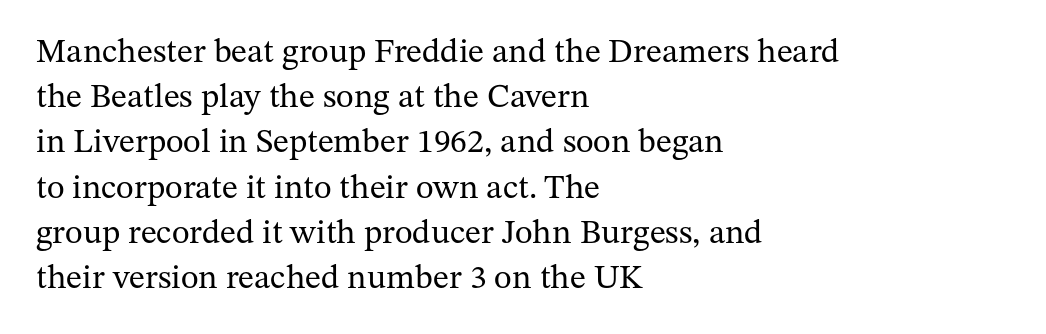
Q: Is the text bold? A: No.
Q: Is the text italic (slanted)? A: No, it is upright.
Q: Is the typeface a serif or a sans-serif typeface? A: Serif.
Q: Is the text underlined? A: No.
Q: How is the paragraph aligned? A: Left-aligned.
Q: Is the spacing between letters normal or unusually wide? A: Normal.
Q: Is the spacing between lines tight, normal or loose? A: Normal.
Q: Width (condensed, normal, or wide)? A: Normal.
Q: Stroke contrast? A: Medium.
Q: x-height? A: Medium.
Q: Monospaced? A: No.
